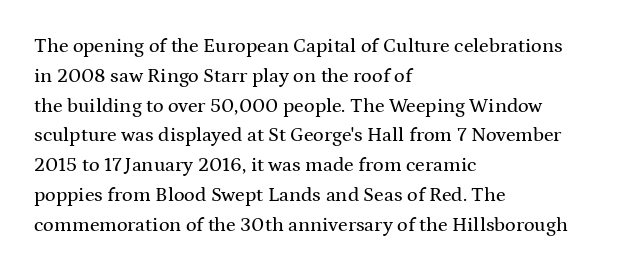
Q: Is the text italic (slanted)? A: No, it is upright.
Q: Is the text underlined? A: No.
Q: How is the paragraph aligned? A: Left-aligned.
Q: Is the spacing between letters normal or unusually wide? A: Normal.
Q: Is the spacing between lines tight, normal or loose? A: Normal.
